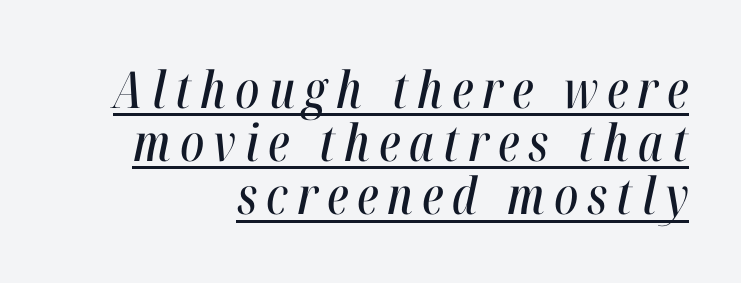
Q: Is the text italic (slanted)? A: Yes, it leans right by about 12 degrees.
Q: Is the text underlined? A: Yes.
Q: How is the paragraph aligned? A: Right-aligned.
Q: Is the spacing between lines tight, normal or loose? A: Tight.
Q: Width (condensed, normal, or wide)? A: Condensed.
Q: Stroke contrast? A: High.
Q: x-height? A: Medium.
Q: Monospaced? A: No.
